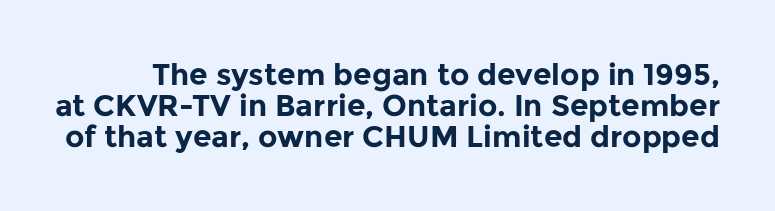
The image shows 30 px bold sans-serif type, upright; set tight line spacing (1.04x), normal letter spacing, not underlined; low stroke contrast and a medium x-height.
